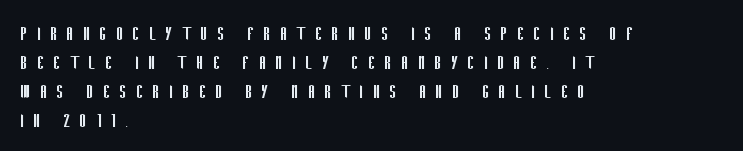
The image shows 23 px text type, upright; set left-aligned, normal line spacing (1.26x), unusually wide letter spacing (+0.38 em), not underlined.
